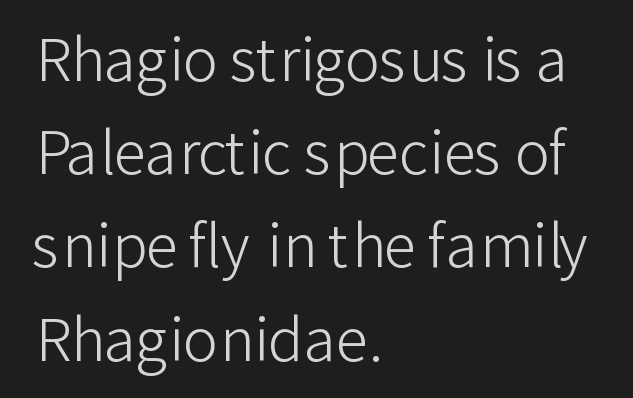
Q: Is the text bold? A: No.
Q: Is the text italic (slanted)? A: No, it is upright.
Q: Is the typeface a serif or a sans-serif typeface? A: Sans-serif.
Q: Is the text underlined? A: No.
Q: How is the paragraph aligned? A: Left-aligned.
Q: Is the spacing between letters normal or unusually wide? A: Normal.
Q: Is the spacing between lines tight, normal or loose? A: Normal.
Q: Width (condensed, normal, or wide)? A: Normal.
Q: Stroke contrast? A: Low.
Q: x-height? A: Medium.
Q: Monospaced? A: No.
